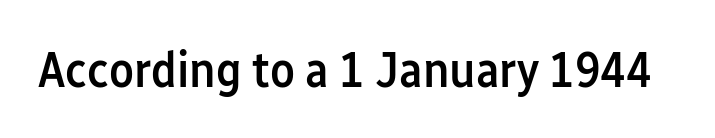
{"serif": "no", "italic": "no", "bold": "semi", "weight": "semibold", "width": "condensed", "stroke_contrast": "low", "x_height": "medium", "monospaced": "no", "underline": "no", "letter_spacing": "normal", "letter_spacing_em": 0.0, "glyph_px": 51}
